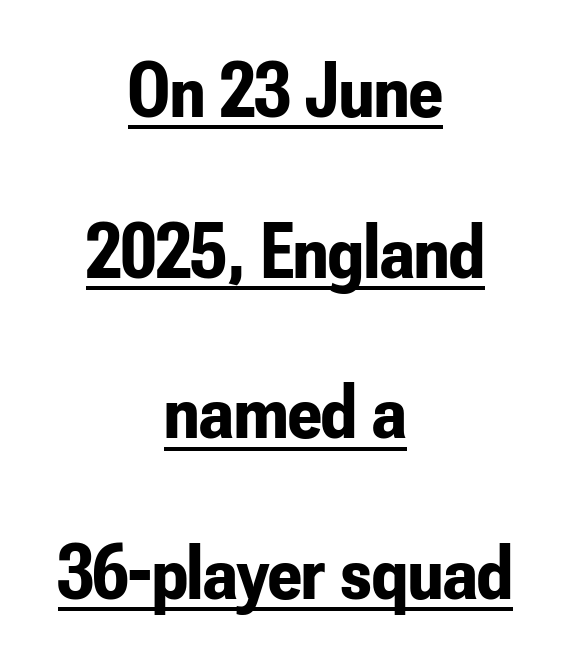
Q: Is the text bold? A: Yes.
Q: Is the text italic (slanted)? A: No, it is upright.
Q: Is the typeface a serif or a sans-serif typeface? A: Sans-serif.
Q: Is the text underlined? A: Yes.
Q: How is the paragraph aligned? A: Centered.
Q: Is the spacing between letters normal or unusually wide? A: Normal.
Q: Is the spacing between lines tight, normal or loose? A: Loose.
Q: Width (condensed, normal, or wide)? A: Condensed.
Q: Stroke contrast? A: Low.
Q: x-height? A: Small.
Q: Monospaced? A: No.
